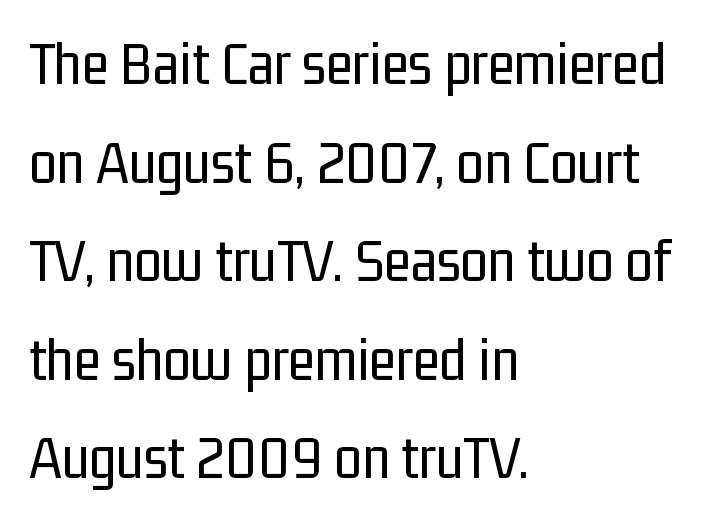
{"serif": "no", "italic": "no", "bold": "no", "weight": "regular", "width": "condensed", "stroke_contrast": "low", "x_height": "medium", "monospaced": "no", "underline": "no", "align": "left", "line_spacing": "normal", "line_spacing_ratio": 1.59, "letter_spacing": "normal", "letter_spacing_em": 0.0, "glyph_px": 62}
